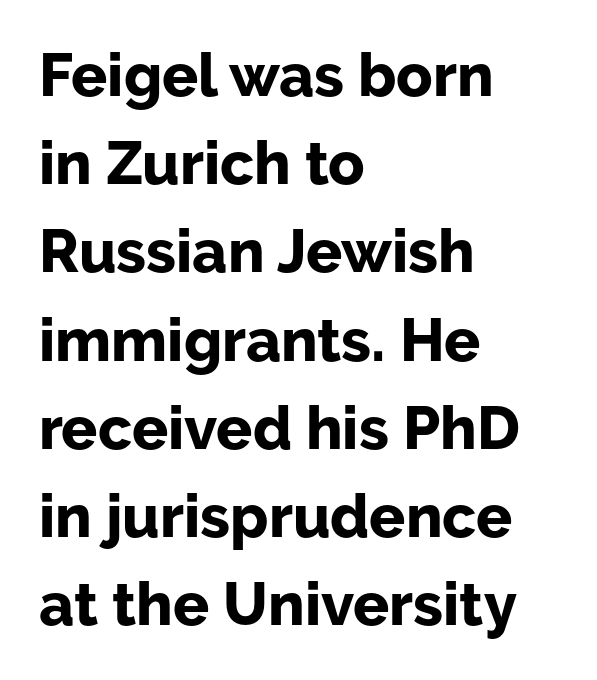
The lettering holds an erect, upright posture throughout. Visually the block forms a straight wall on the left and a jagged coastline on the right. Emphasis by weight is at full strength: bold. Any mark beneath the type? The region is blank. Character widths vary here, with narrow letters taking less room than wide ones. Unlike a traditional serif, this face leaves its strokes unadorned.
